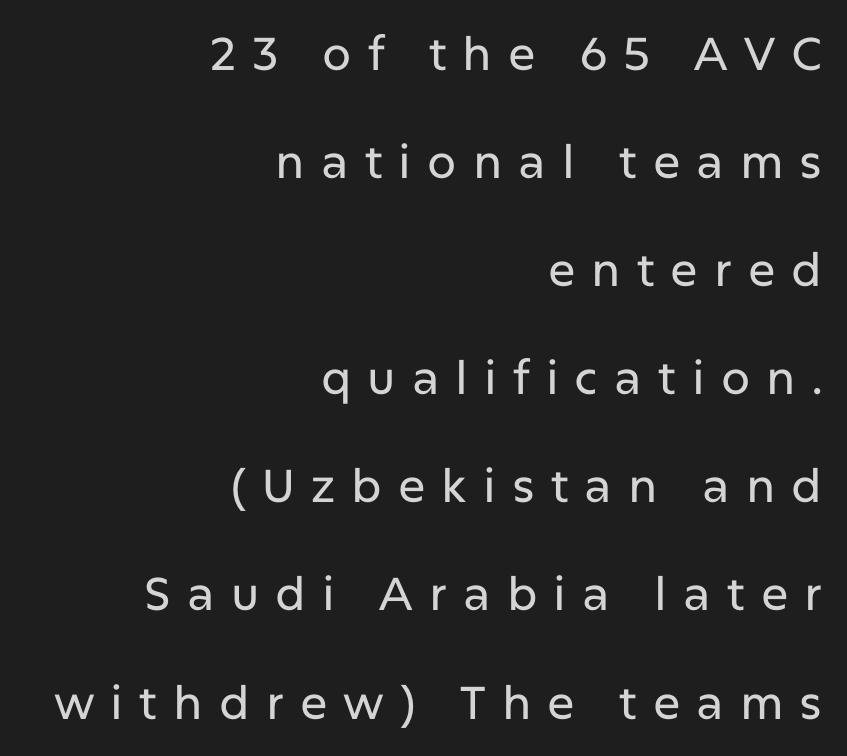
A student would call this right alignment; a typographer would say flush right, rag left. Examine the stroke ends and you'll find no serifs. The specimen omits any rule beneath the text block's lines. This sample has the flowing, uneven cadence of proportional lettering. The vertical gap from one line to the next is large.
